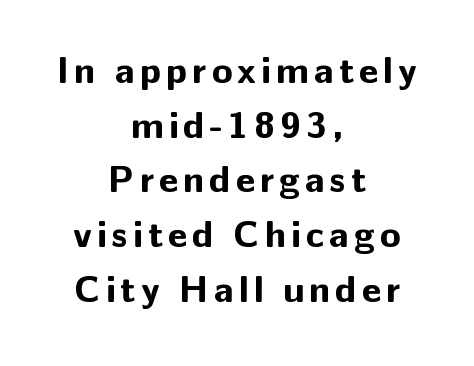
{"serif": "no", "italic": "no", "bold": "yes", "weight": "bold", "width": "normal", "stroke_contrast": "low", "x_height": "medium", "monospaced": "no", "underline": "no", "align": "center", "line_spacing": "normal", "line_spacing_ratio": 1.44, "glyph_px": 38}
